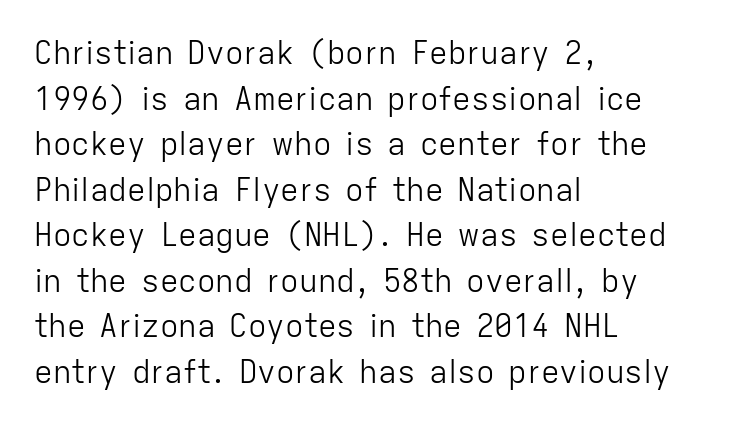
This reads as an unemphasized weight, regular at the heaviest. In CSS terms this would be text-align: left. This rendering leaves character spacing at its baseline value. Vertical spacing — default.
